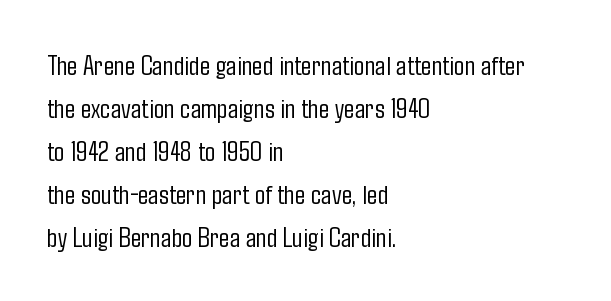
The rows are spaced the way most documents space them. The words here are not underlined. Each letter's strokes conclude bluntly, with no projecting serifs. Quick note: not italic, upright. The lines are quadded left.
